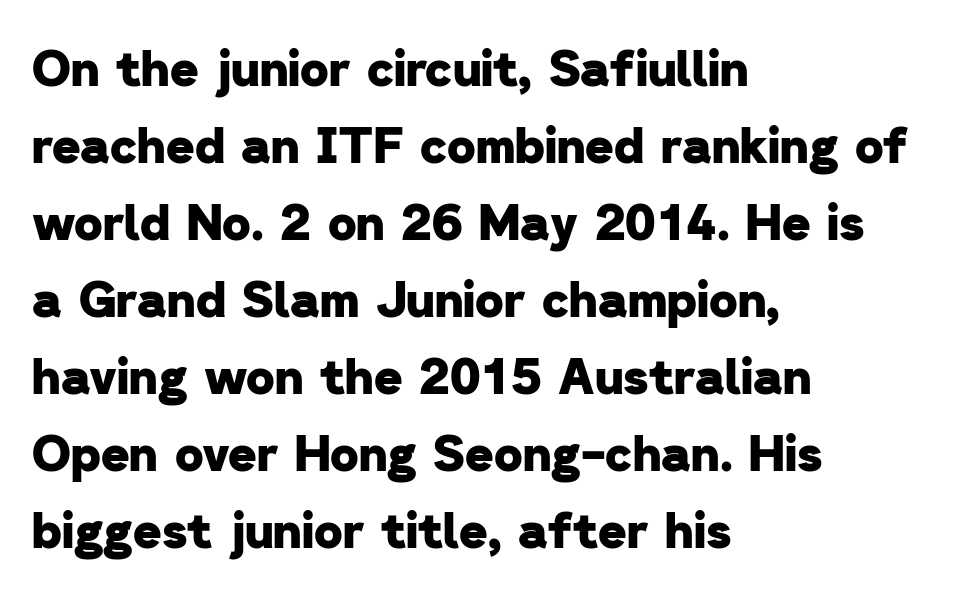
Q: Is the text bold? A: Yes.
Q: Is the typeface a serif or a sans-serif typeface? A: Sans-serif.
Q: Is the text underlined? A: No.
Q: How is the paragraph aligned? A: Left-aligned.
Q: Is the spacing between letters normal or unusually wide? A: Normal.
Q: Is the spacing between lines tight, normal or loose? A: Normal.
Q: Width (condensed, normal, or wide)? A: Normal.
Q: Stroke contrast? A: Low.
Q: x-height? A: Medium.
Q: Monospaced? A: No.
